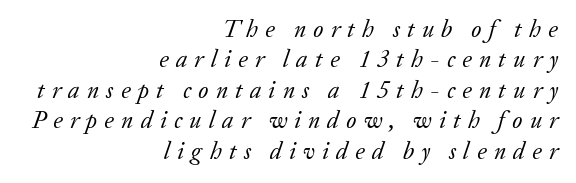
{"italic": "yes", "lean": "right", "slant_degrees": 20, "bold": "no", "underline": "no", "align": "right", "line_spacing": "normal", "line_spacing_ratio": 1.27, "letter_spacing": "wide", "letter_spacing_em": 0.3, "glyph_px": 24}
